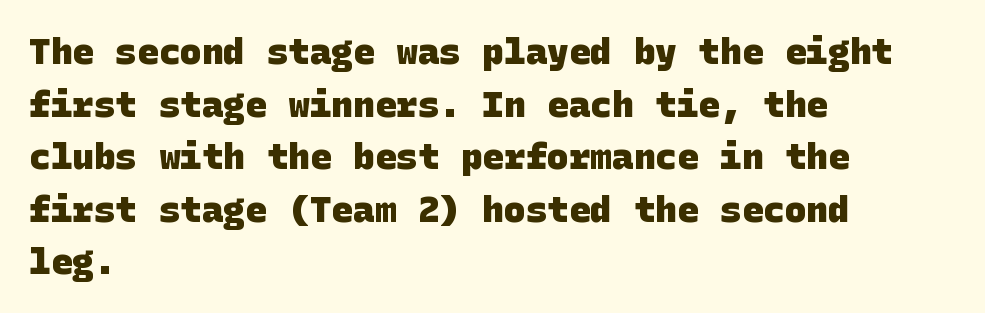
Q: Is the text bold? A: Yes.
Q: Is the typeface a serif or a sans-serif typeface? A: Sans-serif.
Q: Is the text underlined? A: No.
Q: How is the paragraph aligned? A: Left-aligned.
Q: Is the spacing between letters normal or unusually wide? A: Normal.
Q: Is the spacing between lines tight, normal or loose? A: Normal.
Q: Width (condensed, normal, or wide)? A: Normal.
Q: Stroke contrast? A: Low.
Q: x-height? A: Large.
